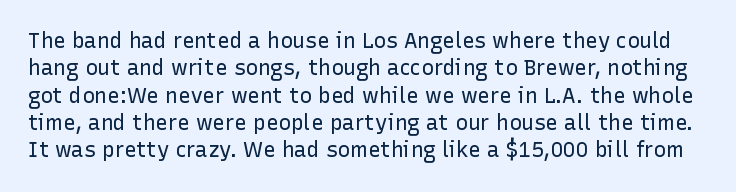
The font sits on the lighter half of the weight spectrum, regular included. Type without underlining. The horizontal fit of the characters is conventional and even. The type sits square on the baseline with zero lean. The lines sit at an ordinary, default distance from one another.
